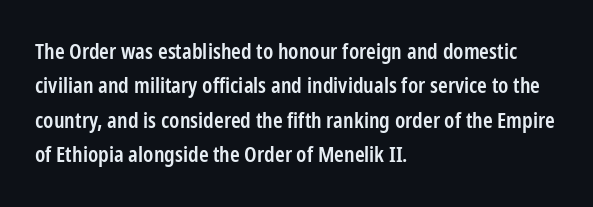
{"italic": "no", "bold": "semi", "underline": "no", "align": "left", "line_spacing": "normal", "line_spacing_ratio": 1.56, "letter_spacing": "normal", "letter_spacing_em": 0.0, "glyph_px": 22}
